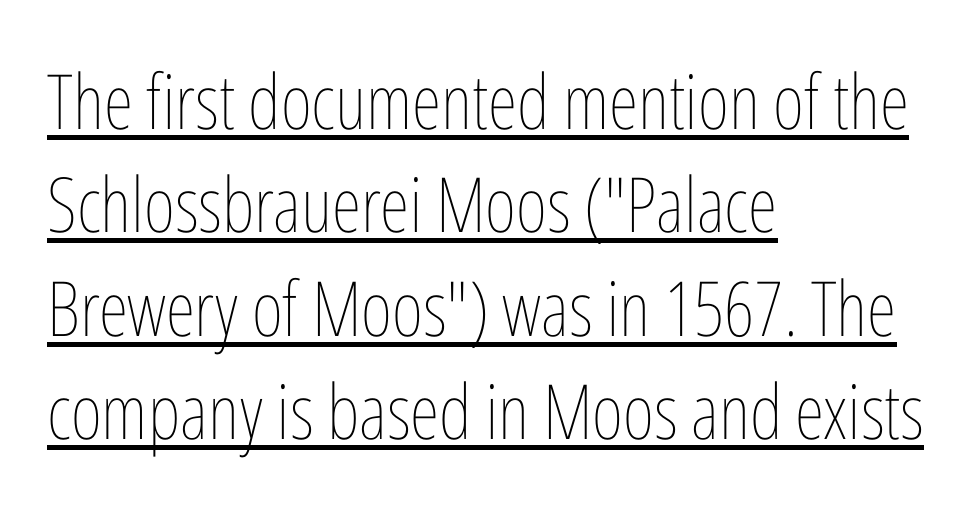
Q: Is the text bold? A: No.
Q: Is the text italic (slanted)? A: No, it is upright.
Q: Is the text underlined? A: Yes.
Q: How is the paragraph aligned? A: Left-aligned.
Q: Is the spacing between letters normal or unusually wide? A: Normal.
Q: Is the spacing between lines tight, normal or loose? A: Normal.
Q: Width (condensed, normal, or wide)? A: Condensed.
Q: Stroke contrast? A: Low.
Q: x-height? A: Medium.
Q: Monospaced? A: No.
